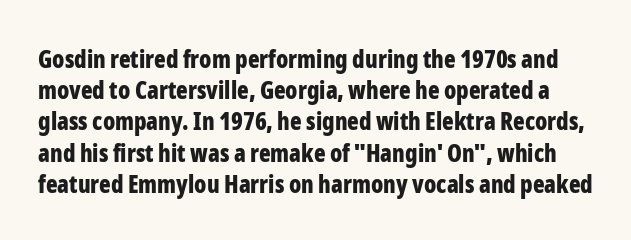
{"italic": "no", "bold": "yes", "underline": "no", "line_spacing": "normal", "line_spacing_ratio": 1.3, "letter_spacing": "normal", "letter_spacing_em": 0.0, "glyph_px": 24}
